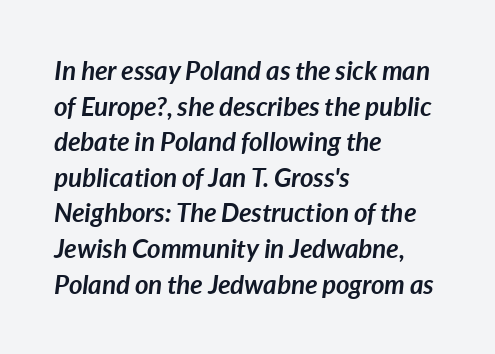
The font is running at its bold setting. Check under the words: just untouched page. Looking at the ascenders, they clearly lean. One-word summary of the alignment: left. Default kerning and tracking; the words read as compact shapes.
